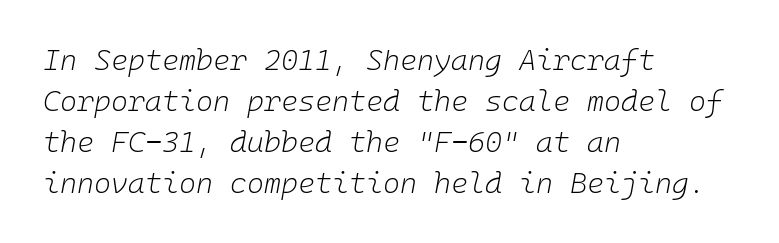
The image shows 29 px light type, italic (leaning right); set left-aligned, normal line spacing (1.41x), normal letter spacing, not underlined; low stroke contrast and a medium x-height.
